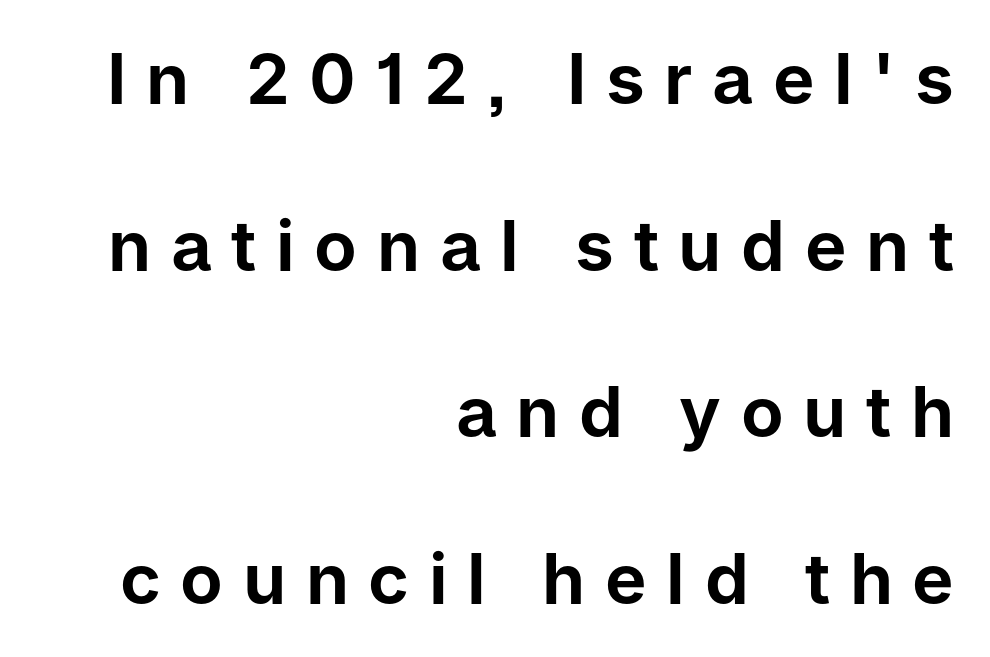
{"serif": "no", "italic": "no", "width": "normal", "stroke_contrast": "low", "x_height": "medium", "monospaced": "no", "underline": "no", "align": "right", "line_spacing": "loose", "line_spacing_ratio": 2.38, "letter_spacing": "wide", "letter_spacing_em": 0.28, "glyph_px": 70}
